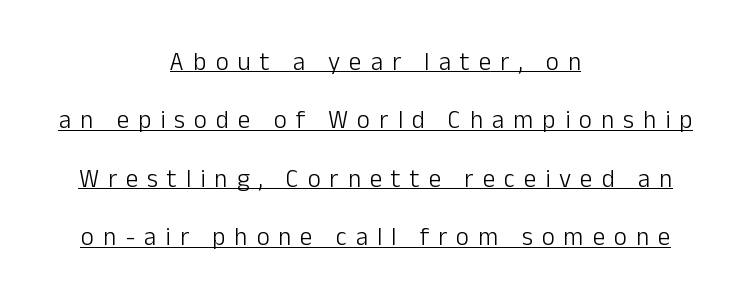
This rendering widens character spacing well past its baseline value. Notice how a bar underscores the lettering throughout. Interline gaps are noticeably wide in this sample. If you drew a line through each stem, it would be perfectly vertical. The typesetter chose a symmetrical, centered arrangement here. A light-to-regular cut is what we see here.
